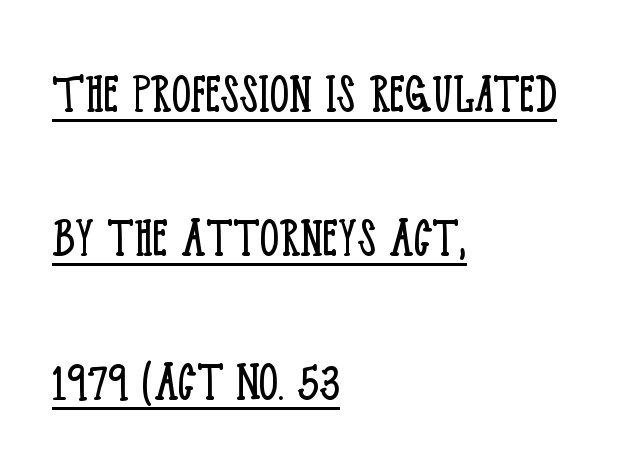
The image shows 60 px light, condensed serif type, upright; set left-aligned, loose line spacing (2.4x), normal letter spacing, underlined; low stroke contrast and a large x-height.
